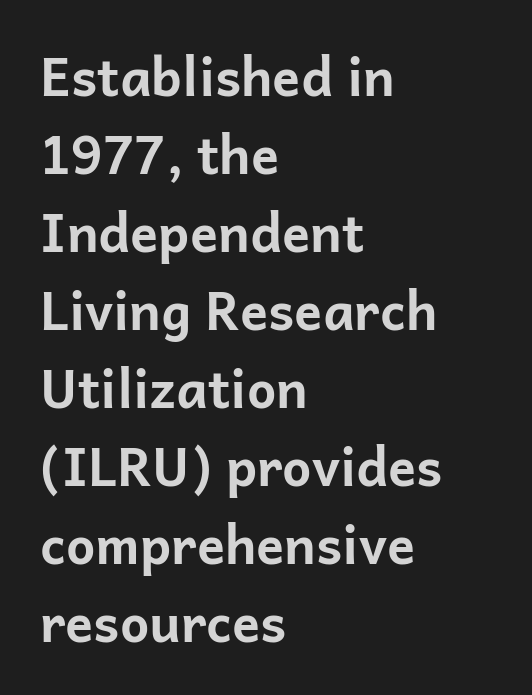
Clear beneath every line of the passage. These lines are composed in type without serifs. In terms of posture, this sample is upright. Set as a true bold cut, around the 700 mark.
